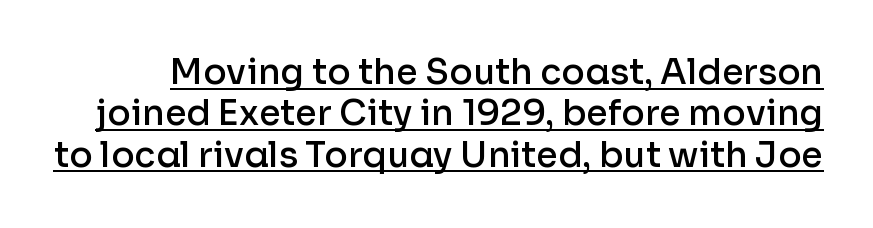
{"serif": "no", "italic": "no", "bold": "semi", "weight": "semibold", "width": "normal", "stroke_contrast": "low", "x_height": "medium", "monospaced": "no", "underline": "yes", "line_spacing_ratio": 1.18, "letter_spacing": "normal", "letter_spacing_em": 0.0, "glyph_px": 35}
